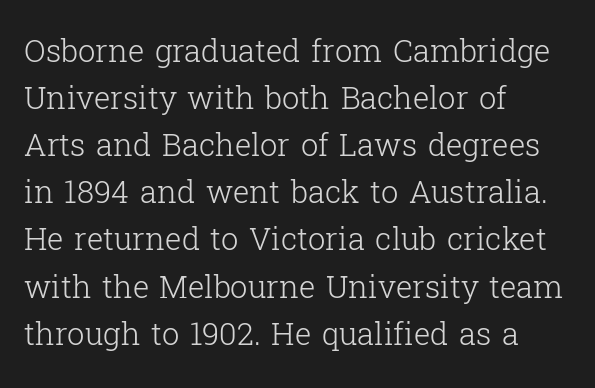
The image shows 31 px light serif type, upright; set left-aligned, normal line spacing (1.52x), normal letter spacing, not underlined; low stroke contrast and a medium x-height.
